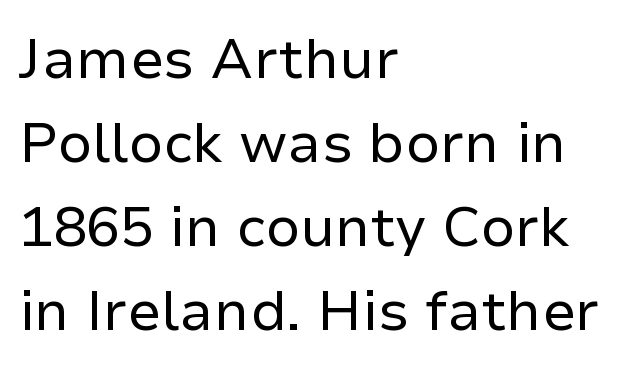
Inter-character spacing is left at the font's built-in metrics. Font category for this specimen: sans-serif. Each letter keeps its own natural width here, so spacing adapts to shape. Ascenders rise straight up at ninety degrees. Each new line begins a customary step beneath the previous one.
